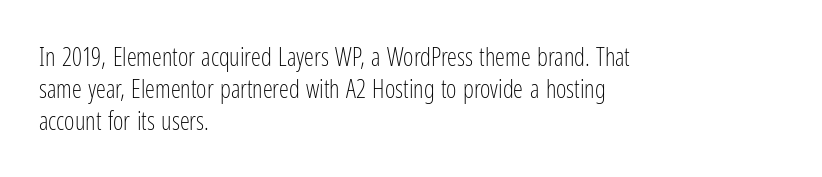
{"italic": "no", "bold": "no", "underline": "no", "align": "left", "line_spacing": "normal", "line_spacing_ratio": 1.28, "letter_spacing": "normal", "letter_spacing_em": 0.0, "glyph_px": 25}
